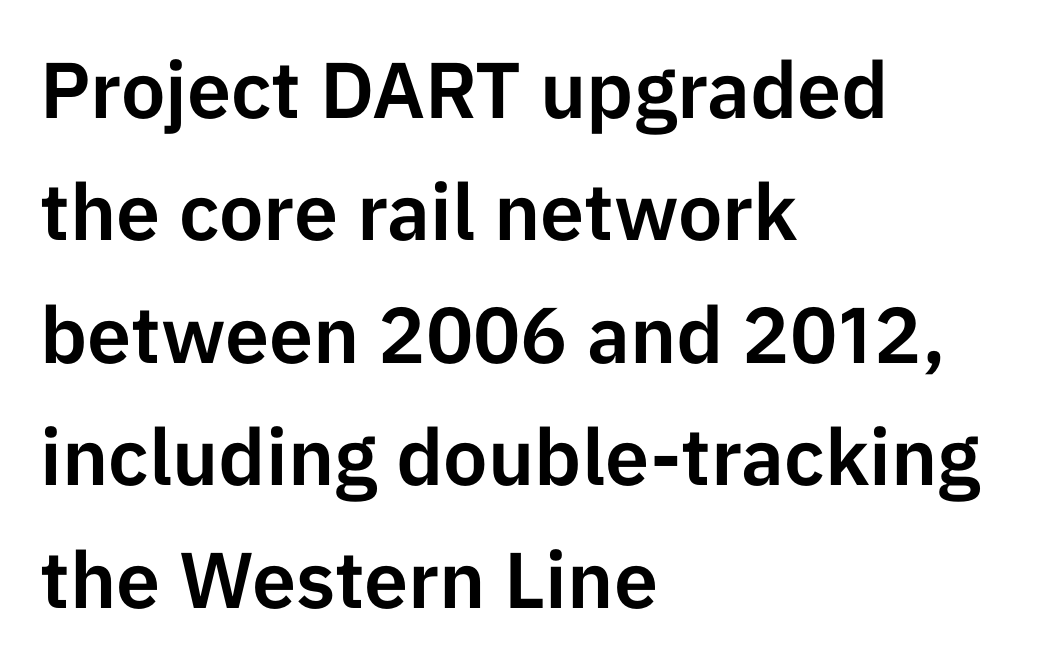
Q: Is the text italic (slanted)? A: No, it is upright.
Q: Is the typeface a serif or a sans-serif typeface? A: Sans-serif.
Q: Is the text underlined? A: No.
Q: How is the paragraph aligned? A: Left-aligned.
Q: Is the spacing between letters normal or unusually wide? A: Normal.
Q: Is the spacing between lines tight, normal or loose? A: Normal.
Q: Width (condensed, normal, or wide)? A: Normal.
Q: Stroke contrast? A: Low.
Q: x-height? A: Medium.
Q: Monospaced? A: No.
